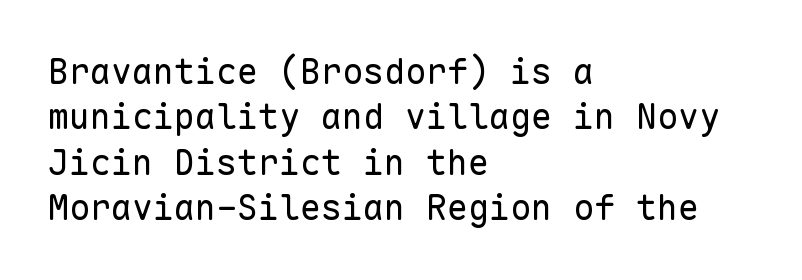
{"serif": "no", "italic": "no", "bold": "no", "weight": "regular", "width": "normal", "stroke_contrast": "low", "x_height": "medium", "monospaced": "yes", "underline": "no", "align": "left", "line_spacing": "normal", "line_spacing_ratio": 1.3, "letter_spacing": "normal", "letter_spacing_em": 0.0, "glyph_px": 35}
